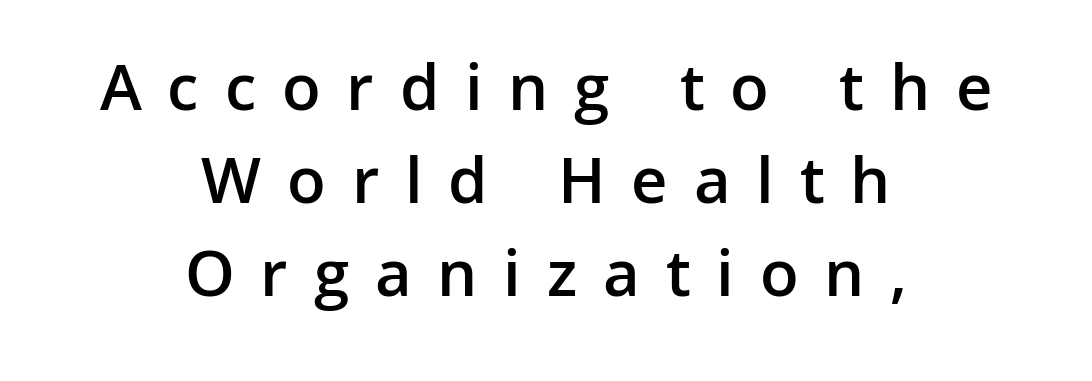
Q: Is the text bold? A: Semi-bold.
Q: Is the text italic (slanted)? A: No, it is upright.
Q: Is the typeface a serif or a sans-serif typeface? A: Sans-serif.
Q: Is the text underlined? A: No.
Q: How is the paragraph aligned? A: Centered.
Q: Is the spacing between letters normal or unusually wide? A: Unusually wide.
Q: Is the spacing between lines tight, normal or loose? A: Normal.
Q: Width (condensed, normal, or wide)? A: Normal.
Q: Stroke contrast? A: Low.
Q: x-height? A: Medium.
Q: Monospaced? A: No.
